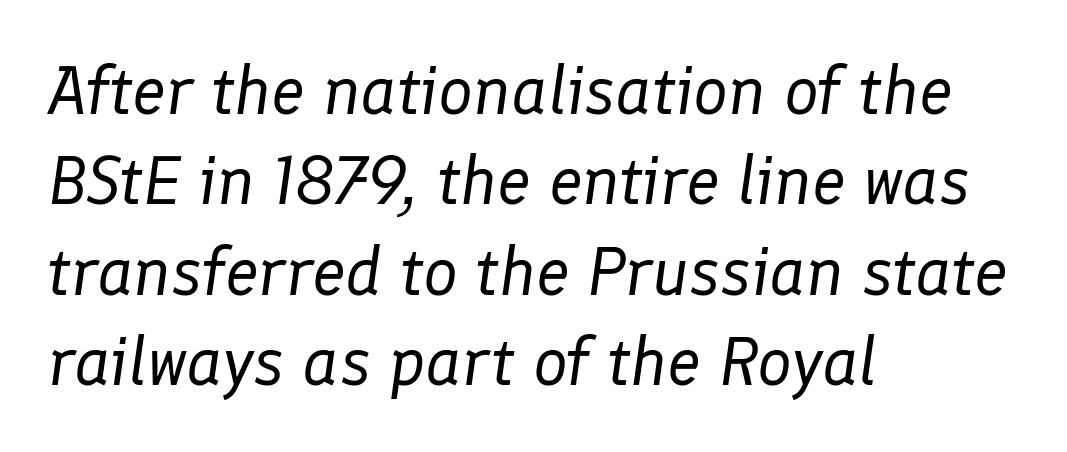
{"italic": "yes", "lean": "right", "slant_degrees": 8, "bold": "no", "weight": "regular", "width": "normal", "stroke_contrast": "low", "x_height": "medium", "monospaced": "no", "underline": "no", "align": "left", "line_spacing": "normal", "line_spacing_ratio": 1.31, "letter_spacing": "normal", "letter_spacing_em": 0.0, "glyph_px": 69}
